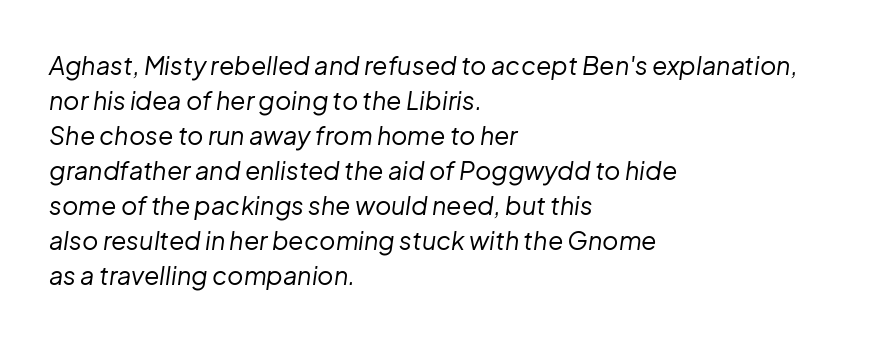
Q: Is the text bold? A: No.
Q: Is the text italic (slanted)? A: Yes, it leans right by about 8 degrees.
Q: Is the text underlined? A: No.
Q: How is the paragraph aligned? A: Left-aligned.
Q: Is the spacing between letters normal or unusually wide? A: Normal.
Q: Is the spacing between lines tight, normal or loose? A: Normal.
